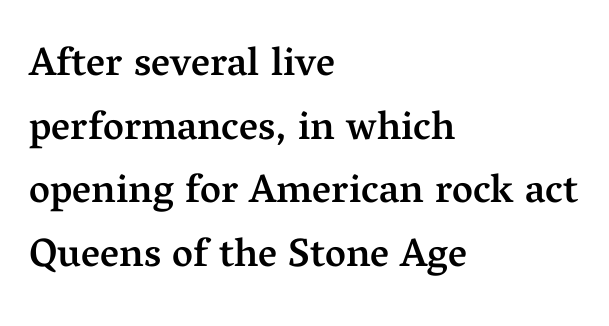
{"serif": "yes", "italic": "no", "bold": "semi", "weight": "semibold", "width": "normal", "stroke_contrast": "medium", "x_height": "medium", "monospaced": "no", "underline": "no", "align": "left", "line_spacing": "normal", "line_spacing_ratio": 1.59, "letter_spacing": "normal", "letter_spacing_em": 0.0, "glyph_px": 40}
